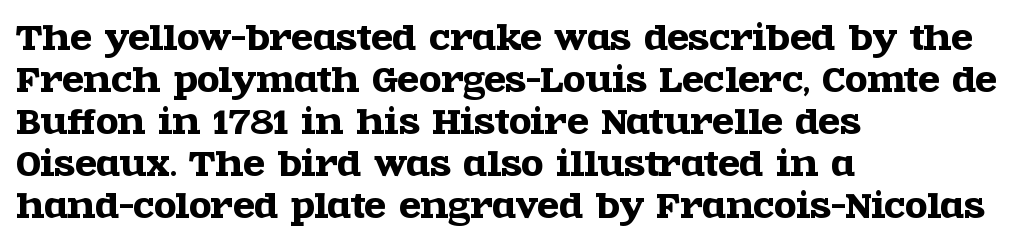
Q: Is the text italic (slanted)? A: No, it is upright.
Q: Is the typeface a serif or a sans-serif typeface? A: Serif.
Q: Is the text underlined? A: No.
Q: How is the paragraph aligned? A: Left-aligned.
Q: Is the spacing between letters normal or unusually wide? A: Normal.
Q: Is the spacing between lines tight, normal or loose? A: Normal.
Q: Width (condensed, normal, or wide)? A: Wide.
Q: x-height? A: Large.
Q: Monospaced? A: No.
